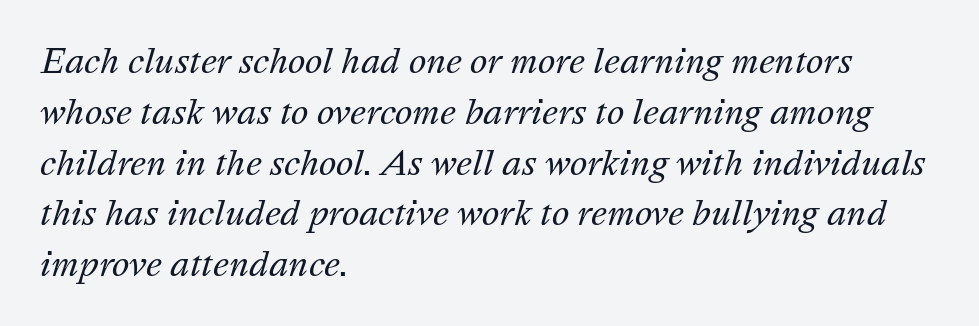
Compared with a typical body face, this is equally light or lighter still. A typesetter would call this proportional, since set widths differ per character. Honestly, the letter spacing is just normal — you wouldn't notice it. Type without underlining. Layout note: lines flush left.
